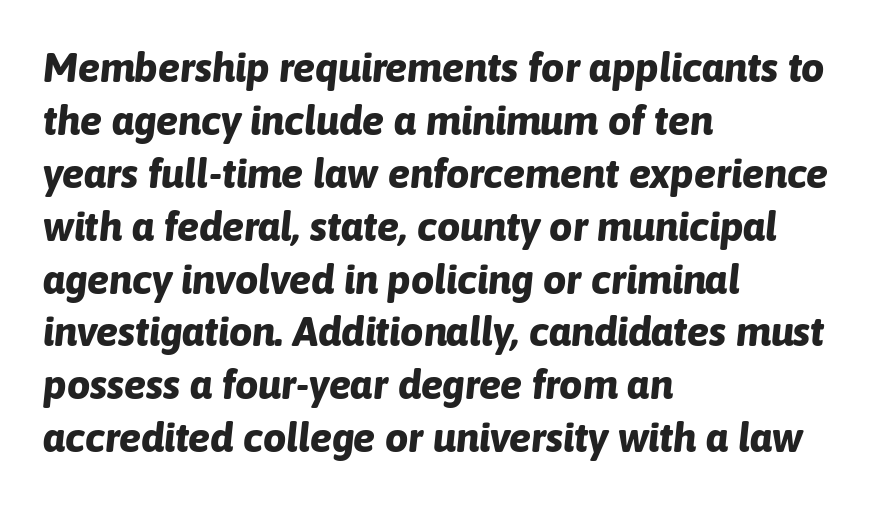
{"italic": "yes", "lean": "right", "slant_degrees": 6, "bold": "yes", "weight": "bold", "width": "normal", "stroke_contrast": "low", "x_height": "medium", "monospaced": "no", "underline": "no", "align": "left", "line_spacing": "normal", "line_spacing_ratio": 1.29, "letter_spacing": "normal", "letter_spacing_em": 0.0, "glyph_px": 41}
